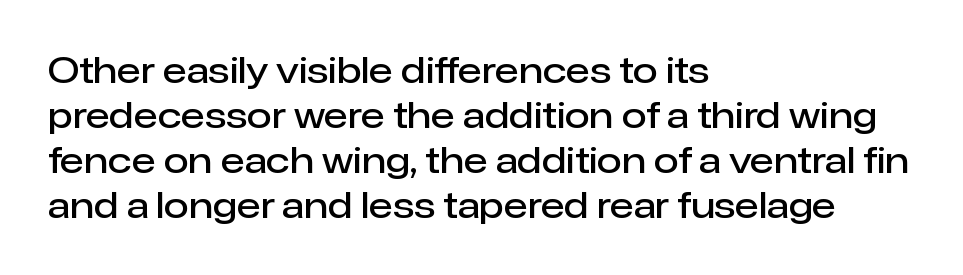
This rendering leaves character spacing at its baseline value. Unlike a traditional serif, this face leaves its strokes unadorned. The leading is moderate, giving the passage an even texture. Note the varied advance widths — an 'i' is clearly narrower than an 'm'.
